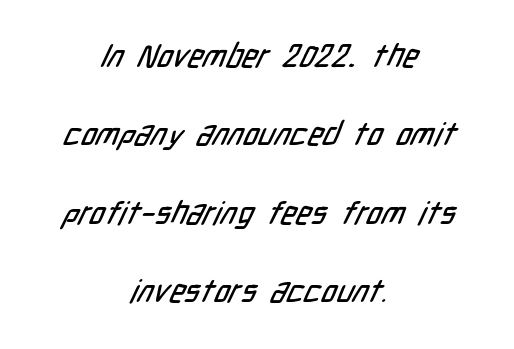
Q: Is the typeface a serif or a sans-serif typeface? A: Sans-serif.
Q: Is the text underlined? A: No.
Q: How is the paragraph aligned? A: Centered.
Q: Is the spacing between letters normal or unusually wide? A: Normal.
Q: Is the spacing between lines tight, normal or loose? A: Loose.
Q: Width (condensed, normal, or wide)? A: Condensed.
Q: Stroke contrast? A: Low.
Q: x-height? A: Medium.
Q: Monospaced? A: No.
